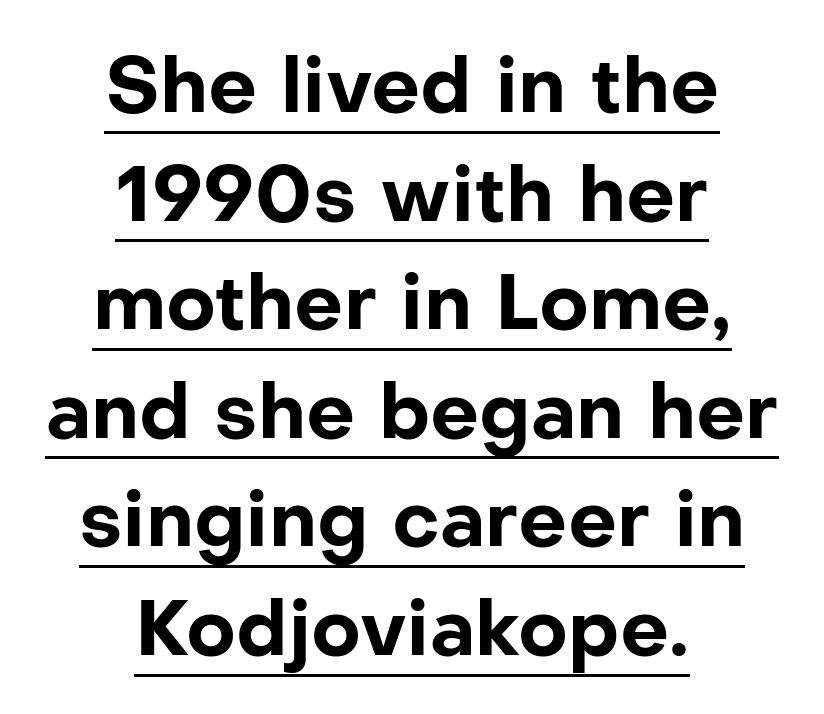
Q: Is the text bold? A: Yes.
Q: Is the text italic (slanted)? A: No, it is upright.
Q: Is the typeface a serif or a sans-serif typeface? A: Sans-serif.
Q: Is the text underlined? A: Yes.
Q: How is the paragraph aligned? A: Centered.
Q: Is the spacing between letters normal or unusually wide? A: Normal.
Q: Is the spacing between lines tight, normal or loose? A: Normal.
Q: Width (condensed, normal, or wide)? A: Normal.
Q: Stroke contrast? A: Low.
Q: x-height? A: Medium.
Q: Monospaced? A: No.
